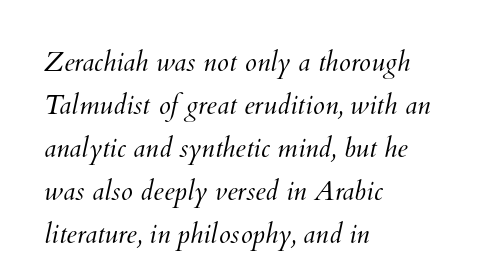
{"bold": "no", "underline": "no", "align": "left", "line_spacing": "normal", "line_spacing_ratio": 1.59, "letter_spacing": "normal", "letter_spacing_em": 0.0, "glyph_px": 27}
